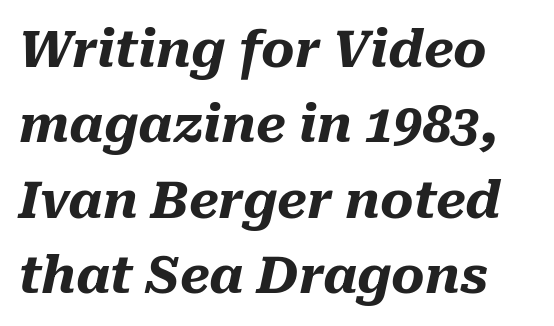
The image shows 51 px heavy type, italic (leaning right); set normal line spacing (1.48x), normal letter spacing, not underlined; medium stroke contrast and a medium x-height.
